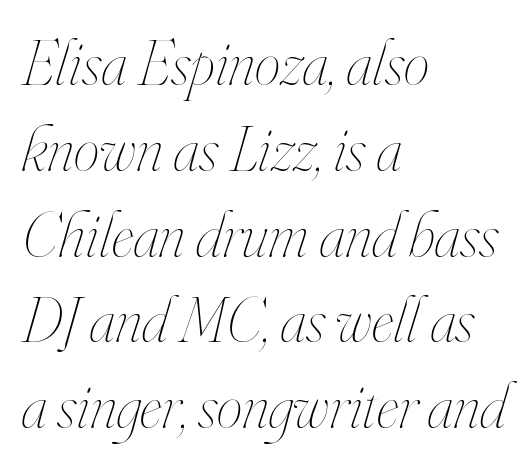
{"italic": "yes", "lean": "right", "slant_degrees": 16, "bold": "no", "weight": "thin", "width": "condensed", "stroke_contrast": "high", "x_height": "small", "monospaced": "no", "underline": "no", "align": "left", "line_spacing": "normal", "line_spacing_ratio": 1.32, "letter_spacing": "normal", "letter_spacing_em": 0.0, "glyph_px": 65}
